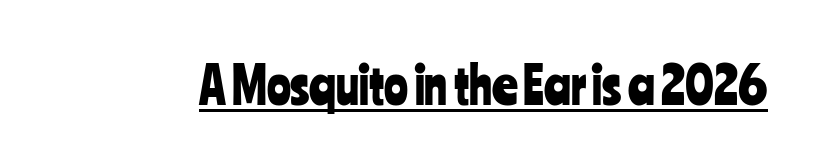
Quick note: not italic, upright. The rendering uses the underline text-decoration. No extra tracking has been applied to these lines. The letters advance in unequal steps, a hallmark of proportional type.
